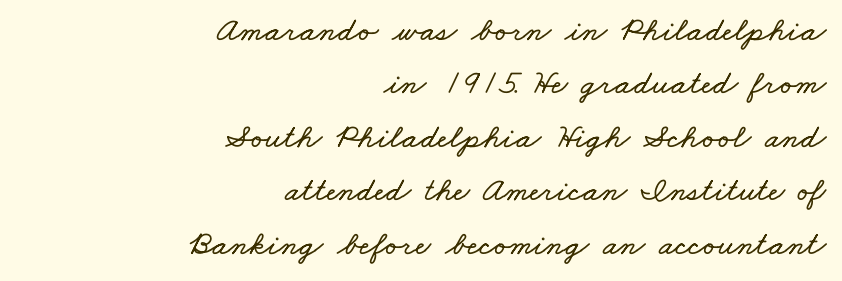
{"width": "wide", "stroke_contrast": "low", "x_height": "small", "monospaced": "no", "underline": "no", "align": "right", "line_spacing": "normal", "line_spacing_ratio": 1.57, "letter_spacing": "normal", "letter_spacing_em": 0.0, "glyph_px": 34}
